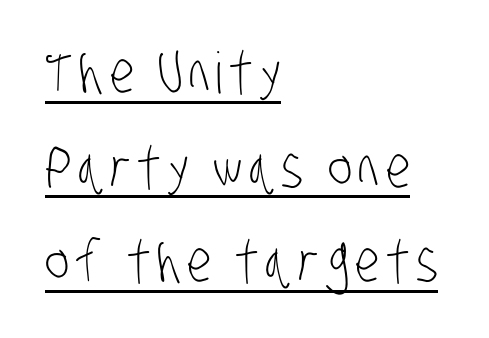
The image shows 57 px light, condensed sans-serif type; set left-aligned, normal line spacing (1.66x), underlined; low stroke contrast and a large x-height.
